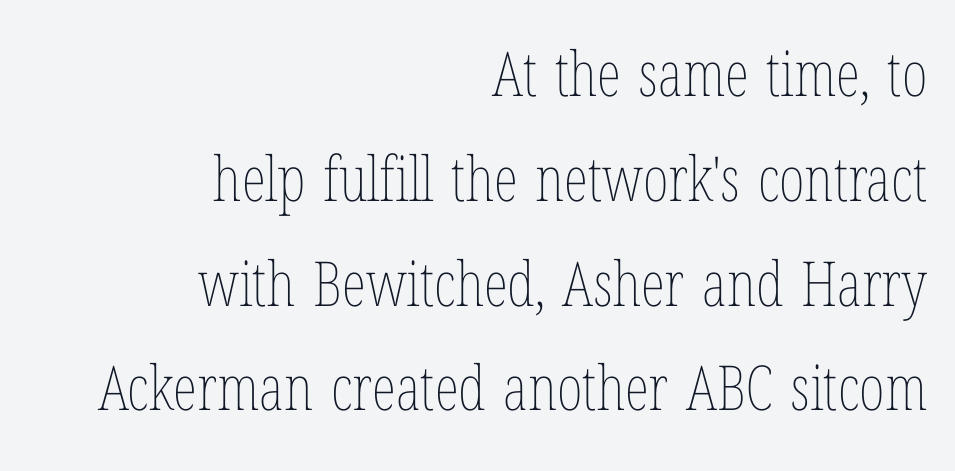
{"italic": "no", "bold": "no", "weight": "thin", "width": "condensed", "stroke_contrast": "low", "x_height": "medium", "monospaced": "no", "underline": "no", "align": "right", "line_spacing": "normal", "line_spacing_ratio": 1.69, "letter_spacing": "normal", "letter_spacing_em": 0.0, "glyph_px": 62}
